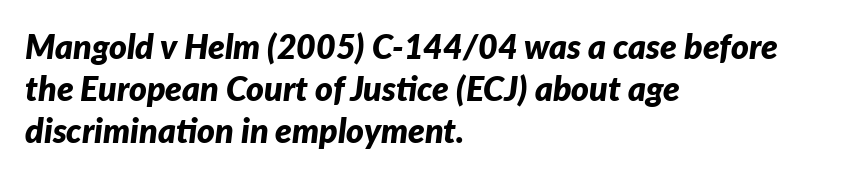
The image shows 34 px bold type, italic (leaning right); set left-aligned, line spacing 1.23x, normal letter spacing, not underlined; low stroke contrast and a medium x-height.
